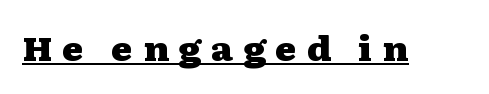
Q: Is the text bold? A: Yes.
Q: Is the text italic (slanted)? A: No, it is upright.
Q: Is the typeface a serif or a sans-serif typeface? A: Serif.
Q: Is the text underlined? A: Yes.
Q: Is the spacing between letters normal or unusually wide? A: Unusually wide.
Q: Width (condensed, normal, or wide)? A: Wide.
Q: Stroke contrast? A: Medium.
Q: x-height? A: Medium.
Q: Monospaced? A: No.
